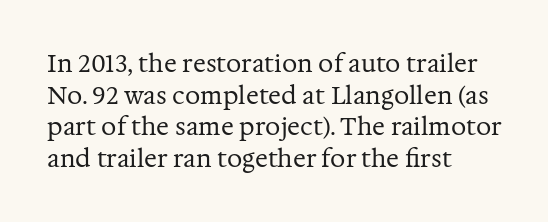
{"italic": "no", "bold": "no", "underline": "no", "align": "left", "line_spacing": "normal", "line_spacing_ratio": 1.32, "letter_spacing": "normal", "letter_spacing_em": 0.0, "glyph_px": 24}
